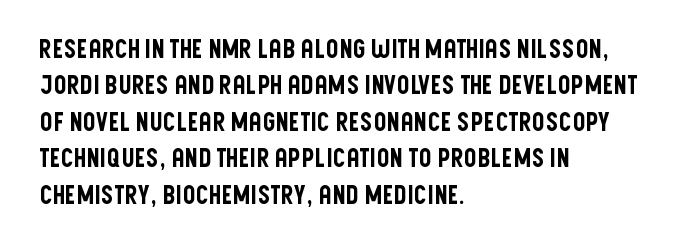
The image shows 25 px text type, upright; set left-aligned, normal line spacing (1.46x), normal letter spacing, not underlined.
